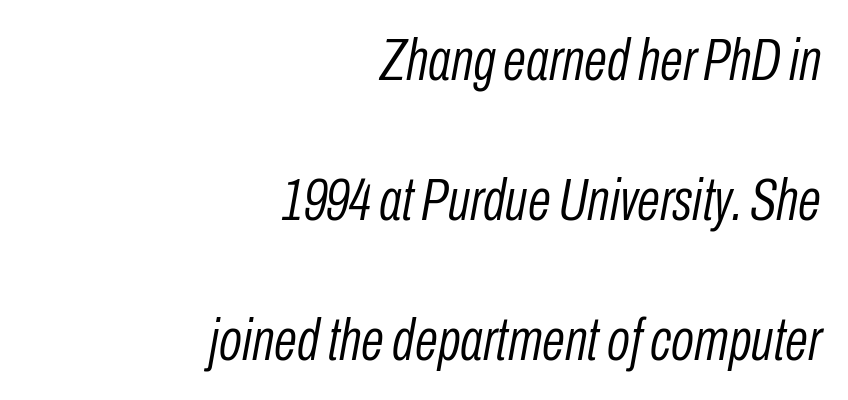
{"italic": "yes", "lean": "right", "slant_degrees": 10, "bold": "no", "weight": "light", "width": "condensed", "stroke_contrast": "low", "x_height": "medium", "monospaced": "no", "underline": "no", "align": "right", "line_spacing": "loose", "line_spacing_ratio": 2.33, "letter_spacing": "normal", "letter_spacing_em": 0.0, "glyph_px": 60}
